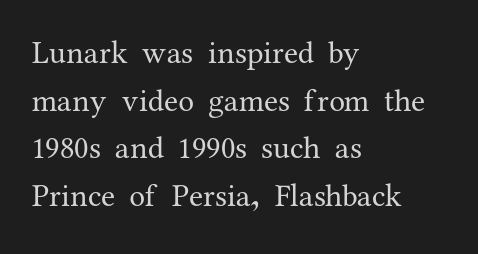
Unlike a clean sans, this face finishes its strokes with serifs. The rendering uses natural spacing where letterforms have individual widths. Is there any slant? The stems are plumb. Nothing heavy about these letters — not bold at all. Is the letter spacing exaggerated? No — it looks like the ordinary default.
